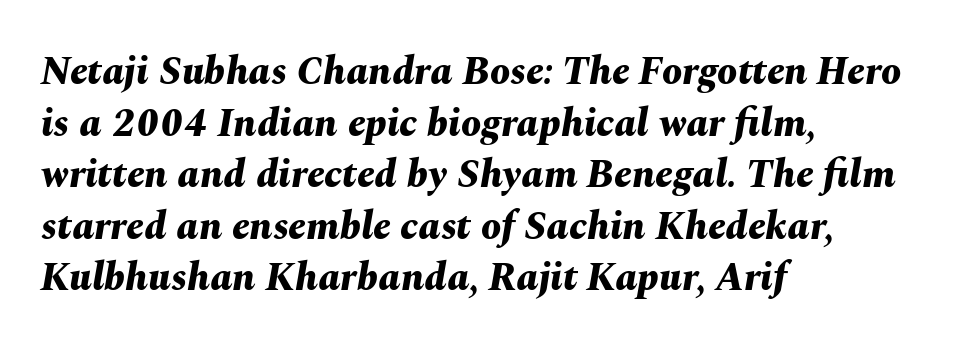
{"italic": "yes", "lean": "right", "slant_degrees": 10, "bold": "yes", "weight": "bold", "width": "normal", "stroke_contrast": "medium", "x_height": "medium", "monospaced": "no", "underline": "no", "align": "left", "line_spacing": "normal", "line_spacing_ratio": 1.29, "letter_spacing": "normal", "letter_spacing_em": 0.0, "glyph_px": 40}
